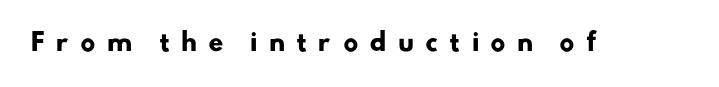
The face used here is rendered with a markedly widened letterfit. Plenty of ink on the page — the face is bold. Check under the words: just untouched page.
